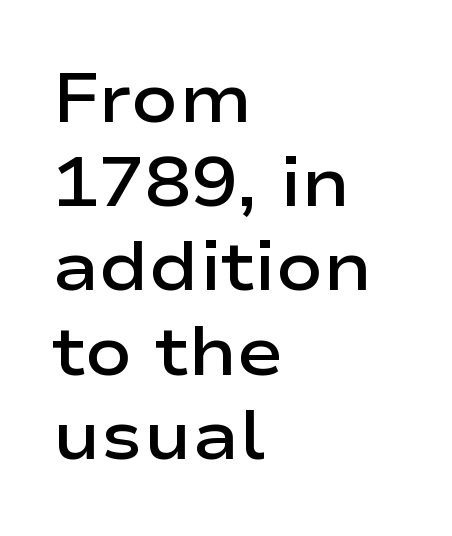
The image shows 69 px semibold, wide sans-serif type, upright; set left-aligned, line spacing 1.22x, normal letter spacing, not underlined; low stroke contrast and a medium x-height.
